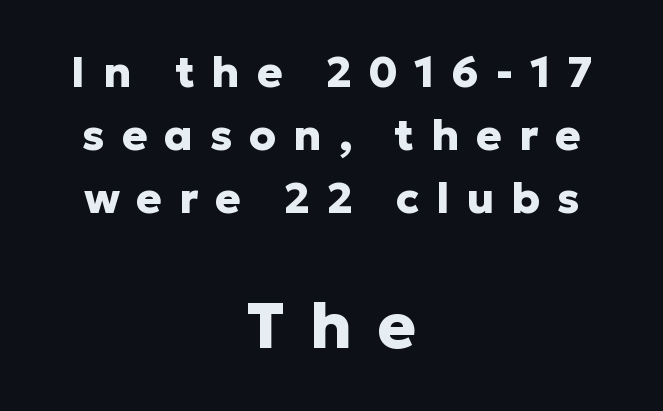
{"serif": "no", "italic": "no", "bold": "yes", "weight": "heavy", "width": "normal", "stroke_contrast": "low", "x_height": "medium", "monospaced": "no", "underline": "no", "align": "center", "line_spacing": "normal", "line_spacing_ratio": 1.46, "letter_spacing": "wide", "letter_spacing_em": 0.39, "larger_block": "second", "size_ratio": 1.49, "glyph_px": 64}
